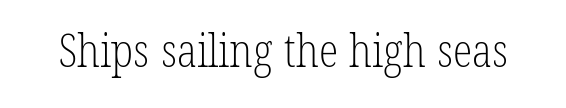
The image shows 45 px light, condensed serif type; set normal letter spacing, not underlined; low stroke contrast and a medium x-height.
